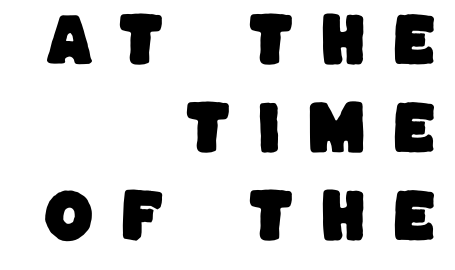
Q: Is the typeface a serif or a sans-serif typeface? A: Sans-serif.
Q: Is the text underlined? A: No.
Q: How is the paragraph aligned? A: Right-aligned.
Q: Is the spacing between letters normal or unusually wide? A: Unusually wide.
Q: Is the spacing between lines tight, normal or loose? A: Normal.
Q: Width (condensed, normal, or wide)? A: Normal.
Q: Stroke contrast? A: Low.
Q: x-height? A: Large.
Q: Monospaced? A: No.
